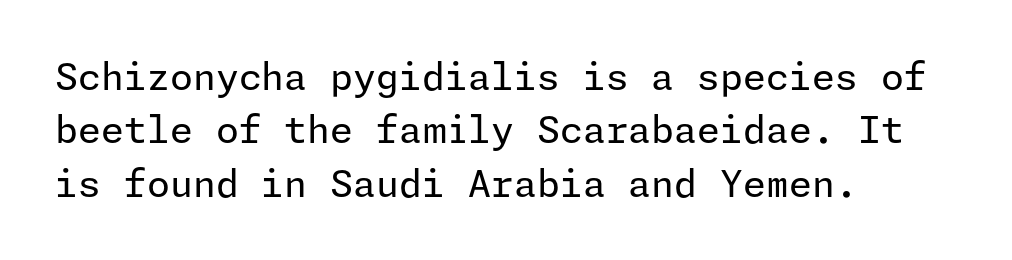
In terms of letterspacing, this is plain default setting. The type sits square on the baseline with zero lean. Type without underlining. Check where the strokes stop: nothing finishes them off — pure sans.
